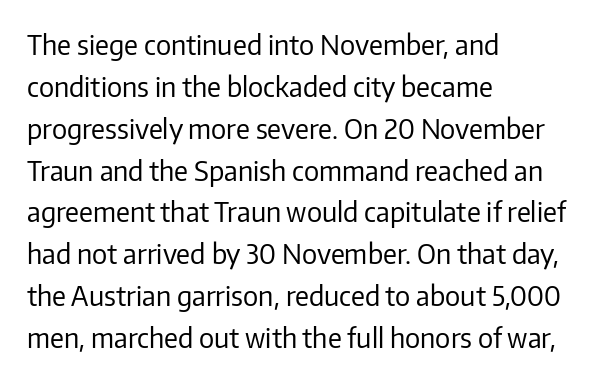
{"italic": "no", "bold": "no", "underline": "no", "align": "left", "line_spacing": "normal", "line_spacing_ratio": 1.55, "letter_spacing": "normal", "letter_spacing_em": 0.0, "glyph_px": 27}
